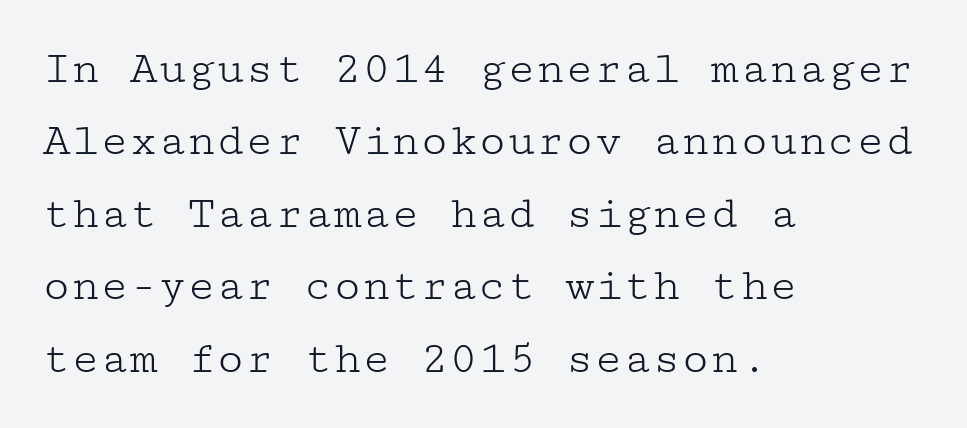
Q: Is the text bold? A: No.
Q: Is the text italic (slanted)? A: No, it is upright.
Q: Is the typeface a serif or a sans-serif typeface? A: Serif.
Q: Is the text underlined? A: No.
Q: How is the paragraph aligned? A: Left-aligned.
Q: Is the spacing between letters normal or unusually wide? A: Normal.
Q: Is the spacing between lines tight, normal or loose? A: Normal.
Q: Width (condensed, normal, or wide)? A: Wide.
Q: Stroke contrast? A: Low.
Q: x-height? A: Medium.
